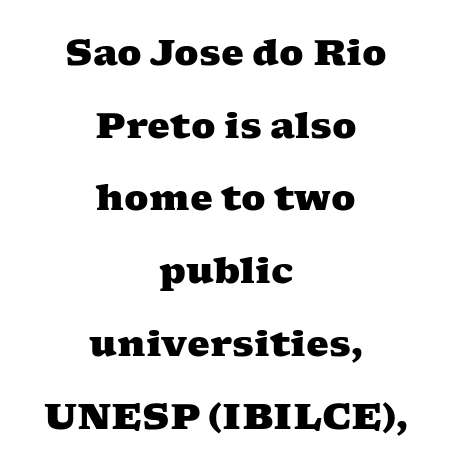
Here the glyphs are tracked normally, forming tight word shapes. Leftover space on each line is divided equally before and after the words. Serif or sans? Serif — the stroke terminals have little feet. The baseline area is clear.
